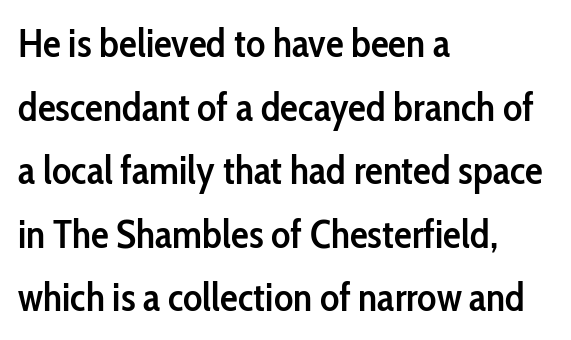
The image shows 40 px semibold, condensed sans-serif type, upright; set left-aligned, normal line spacing (1.59x), normal letter spacing, not underlined; low stroke contrast and a medium x-height.
